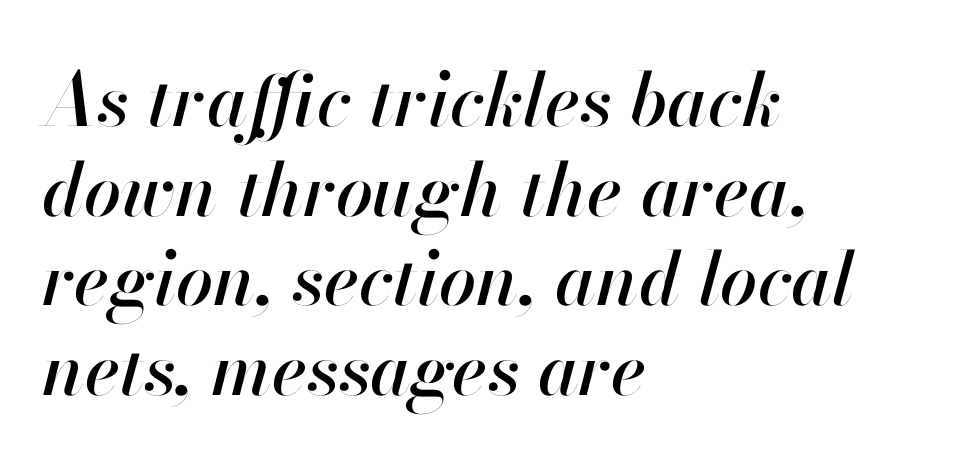
{"italic": "yes", "lean": "right", "slant_degrees": 13, "width": "normal", "stroke_contrast": "high", "x_height": "small", "monospaced": "no", "underline": "no", "align": "left", "line_spacing_ratio": 1.21, "letter_spacing": "normal", "letter_spacing_em": 0.0, "glyph_px": 74}
